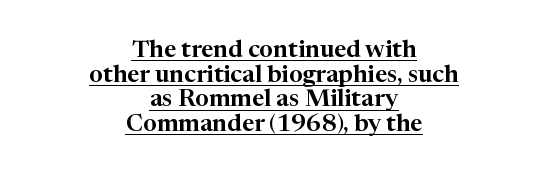
The image shows 24 px text type, upright; set centered, tight line spacing (1.03x), normal letter spacing, underlined.
